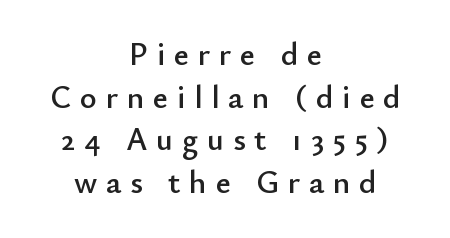
Q: Is the text italic (slanted)? A: No, it is upright.
Q: Is the typeface a serif or a sans-serif typeface? A: Sans-serif.
Q: Is the text underlined? A: No.
Q: How is the paragraph aligned? A: Centered.
Q: Is the spacing between letters normal or unusually wide? A: Unusually wide.
Q: Is the spacing between lines tight, normal or loose? A: Normal.
Q: Width (condensed, normal, or wide)? A: Normal.
Q: Stroke contrast? A: Low.
Q: x-height? A: Small.
Q: Monospaced? A: No.
